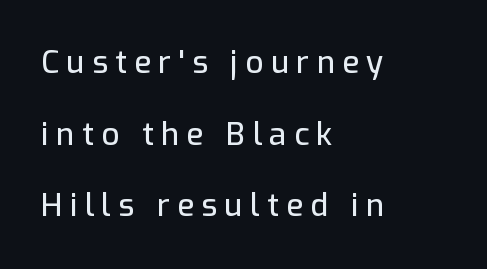
{"serif": "no", "italic": "no", "width": "normal", "stroke_contrast": "low", "x_height": "medium", "monospaced": "no", "underline": "no", "align": "left", "line_spacing": "loose", "line_spacing_ratio": 2.31, "letter_spacing": "wide", "letter_spacing_em": 0.24, "glyph_px": 31}
